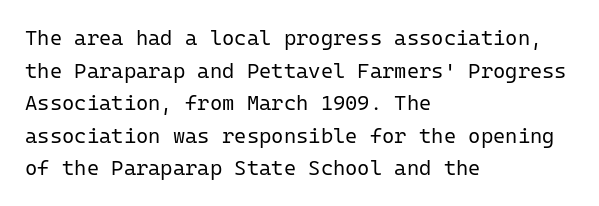
Q: Is the text bold? A: No.
Q: Is the text italic (slanted)? A: No, it is upright.
Q: Is the text underlined? A: No.
Q: How is the paragraph aligned? A: Left-aligned.
Q: Is the spacing between letters normal or unusually wide? A: Normal.
Q: Is the spacing between lines tight, normal or loose? A: Normal.
